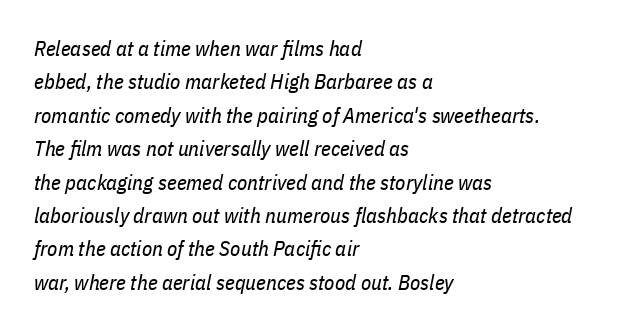
The image shows 21 px text type, italic (leaning right); set left-aligned, normal line spacing (1.59x), normal letter spacing, not underlined.
